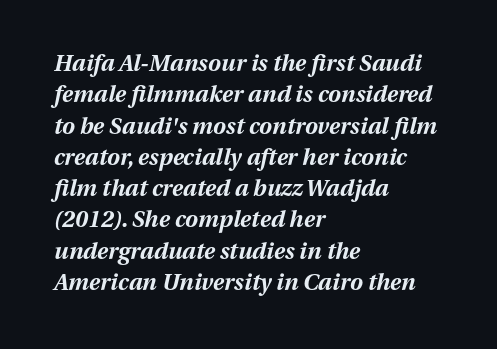
The rendering uses a moderate line-height, typical for paragraphs. Italic: yes, the glyphs are oblique. A classic flush-left, rag-right setting is used for this passage. Any mark beneath the type? The region is blank. Characters follow at the spacing the type designer built in.
